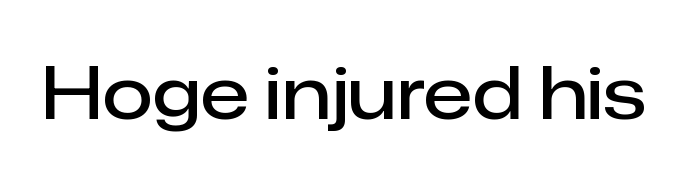
Unlike italic type, these characters show no tilt at all. Looks like regular typesetting: each glyph gets only the width it needs. Type style note: lacks serifs. Characters follow at the spacing the type designer built in. Only glyphs here, with clear space below each row.
